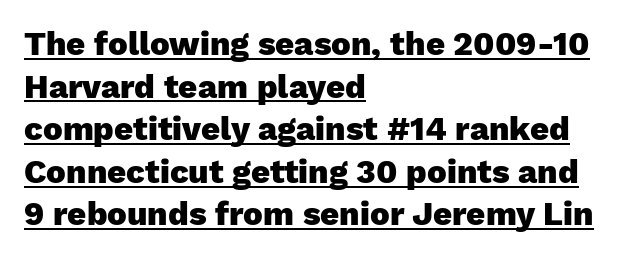
The rendering uses natural spacing where letterforms have individual widths. Posture: straight, roman, zero tilt. In terms of weight, the rendering is a true, heavy bold. These lines are composed in type without serifs. The passage shown stacks its lines at a standard gap. The lettering is marked with a stroke running underneath it.
